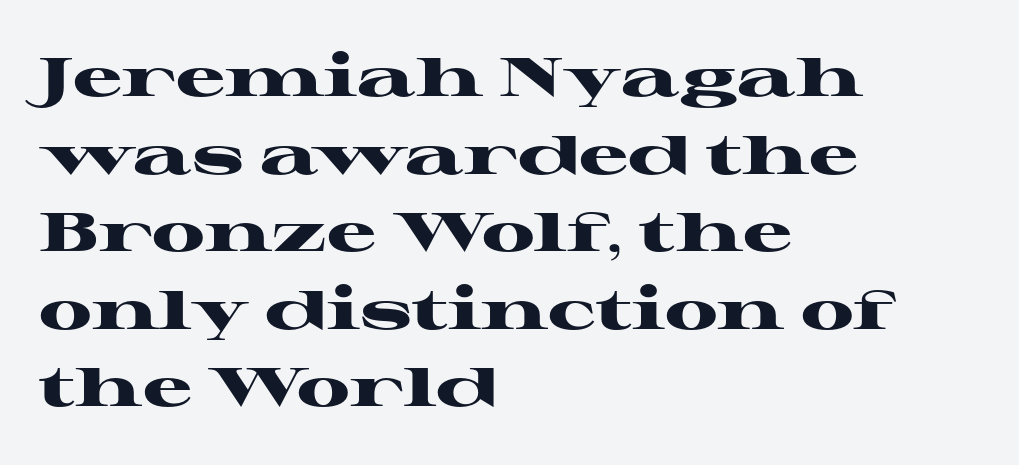
{"serif": "yes", "italic": "no", "bold": "yes", "weight": "heavy", "width": "wide", "stroke_contrast": "high", "x_height": "medium", "monospaced": "no", "underline": "no", "align": "left", "line_spacing": "normal", "line_spacing_ratio": 1.41, "letter_spacing": "normal", "letter_spacing_em": 0.0, "glyph_px": 55}
